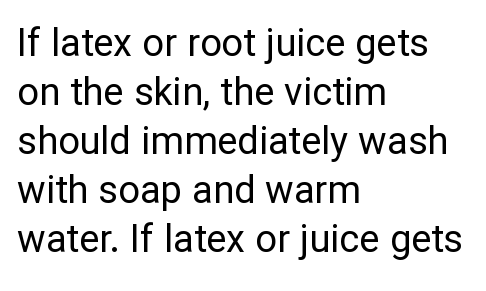
{"serif": "no", "italic": "no", "bold": "no", "weight": "regular", "width": "normal", "stroke_contrast": "low", "x_height": "medium", "monospaced": "no", "underline": "no", "align": "left", "line_spacing": "normal", "line_spacing_ratio": 1.29, "letter_spacing": "normal", "letter_spacing_em": 0.0, "glyph_px": 38}
